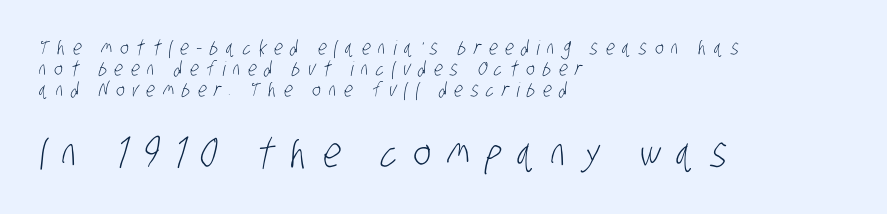
Alignment: flush left. Weight: not bold — regular or lighter. Only glyphs here, with clear space below each row. Font category for this specimen: sans-serif.
